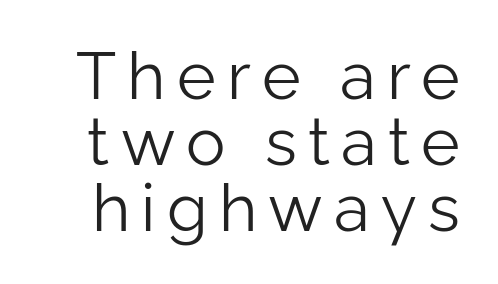
The image shows 66 px light sans-serif type, upright; set tight line spacing (1.0x), not underlined; low stroke contrast and a medium x-height.
